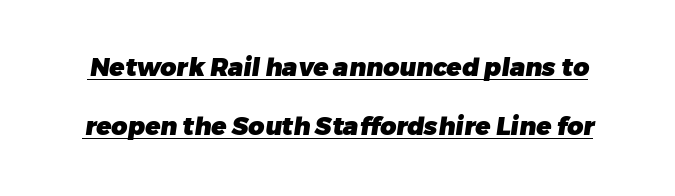
The face used here appears with an underline applied. Honestly, the letter spacing is just normal — you wouldn't notice it. Loosely led — the rows are spread out. The sample has been set heavy, in full bold.
